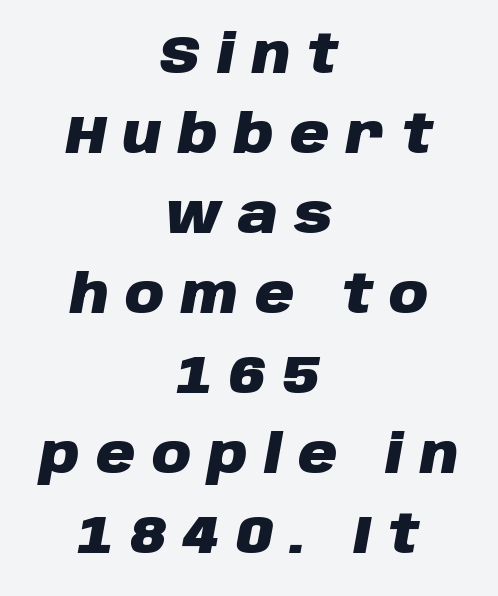
{"italic": "yes", "lean": "right", "slant_degrees": 10, "bold": "yes", "weight": "heavy", "width": "normal", "stroke_contrast": "low", "x_height": "large", "monospaced": "no", "underline": "no", "align": "center", "line_spacing": "normal", "line_spacing_ratio": 1.48, "letter_spacing": "wide", "letter_spacing_em": 0.31, "glyph_px": 54}
